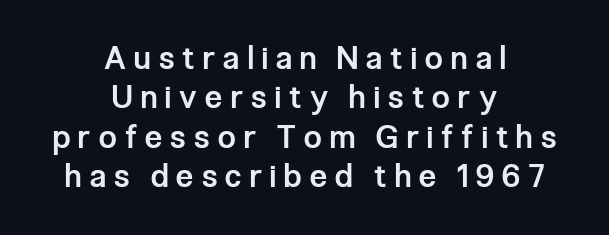
{"serif": "no", "italic": "no", "bold": "semi", "weight": "semibold", "width": "condensed", "stroke_contrast": "low", "x_height": "medium", "monospaced": "no", "underline": "no", "align": "center", "line_spacing": "normal", "line_spacing_ratio": 1.27, "letter_spacing": "wide", "letter_spacing_em": 0.27, "glyph_px": 31}
